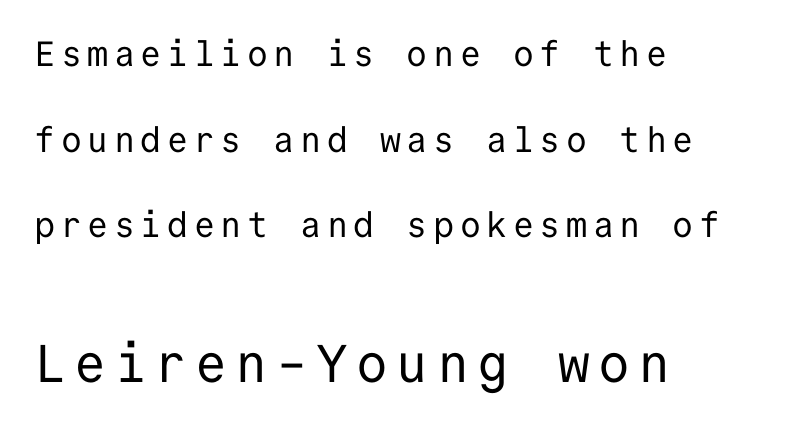
Q: Is the text bold? A: No.
Q: Is the text italic (slanted)? A: No, it is upright.
Q: Is the typeface a serif or a sans-serif typeface? A: Sans-serif.
Q: Is the text underlined? A: No.
Q: How is the paragraph aligned? A: Left-aligned.
Q: Is the spacing between lines tight, normal or loose? A: Loose.
Q: Which block of text is set in a larger size, the first (top) or the second (bottom)? A: The second (bottom) one.
Q: Width (condensed, normal, or wide)? A: Normal.
Q: Stroke contrast? A: Low.
Q: x-height? A: Medium.
Q: Monospaced? A: Yes.
